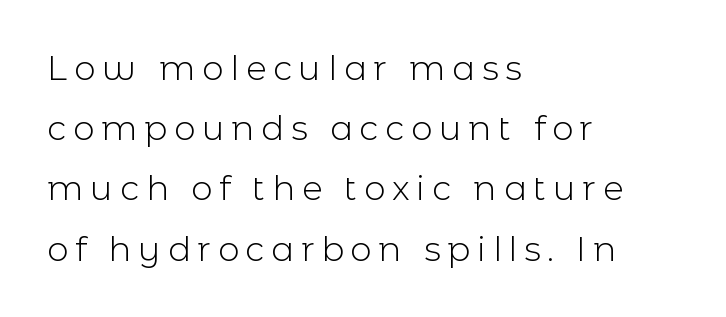
{"serif": "no", "italic": "no", "bold": "no", "weight": "light", "width": "normal", "x_height": "medium", "monospaced": "no", "underline": "no", "align": "left", "line_spacing_ratio": 1.77, "letter_spacing": "wide", "letter_spacing_em": 0.2, "glyph_px": 34}
